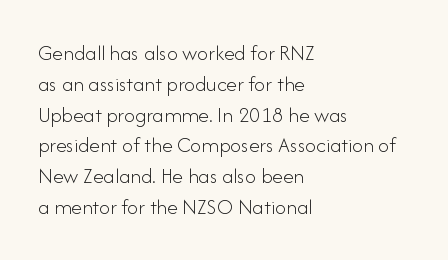
{"italic": "no", "bold": "no", "underline": "no", "align": "left", "line_spacing": "normal", "line_spacing_ratio": 1.4, "letter_spacing": "normal", "letter_spacing_em": 0.0, "glyph_px": 22}
